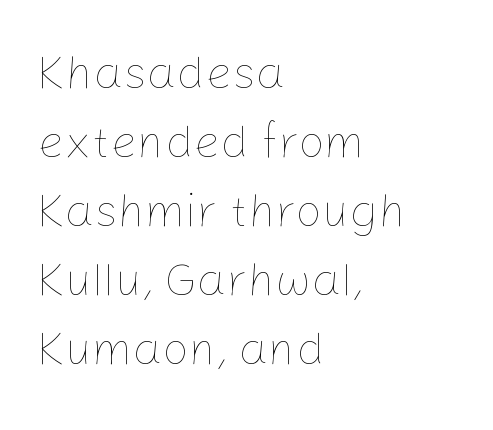
In terms of leading, this rendering sits right in the middle. Looks like regular typesetting: each glyph gets only the width it needs. Ascenders rise straight up at ninety degrees. A student would call this left alignment; a typographer would say flush left, rag right. Short note: letters normally spaced.
